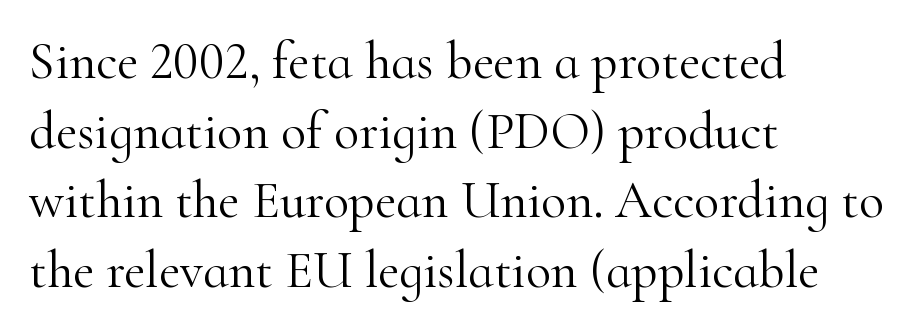
The image shows 52 px light serif type, upright; set left-aligned, normal line spacing (1.34x), normal letter spacing, not underlined; high stroke contrast and a small x-height.
